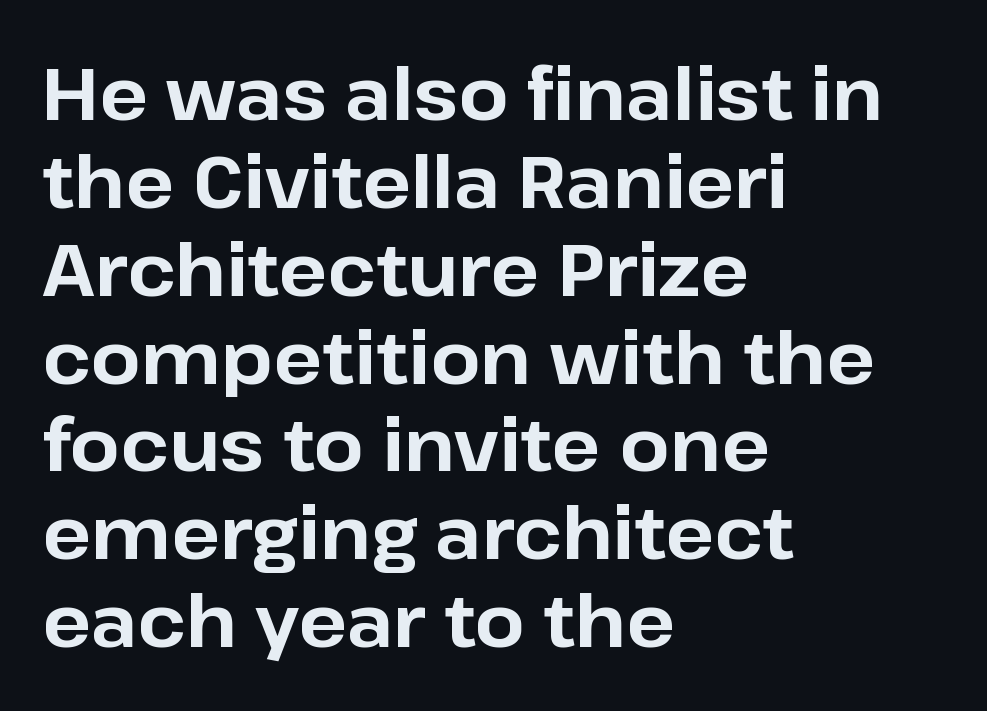
{"serif": "no", "italic": "no", "bold": "yes", "weight": "bold", "width": "normal", "stroke_contrast": "low", "x_height": "medium", "monospaced": "no", "underline": "no", "align": "left", "line_spacing_ratio": 1.22, "letter_spacing": "normal", "letter_spacing_em": 0.0, "glyph_px": 72}
